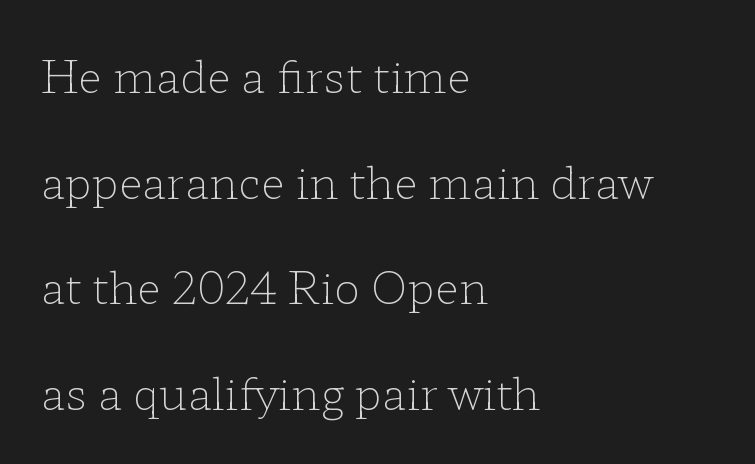
A classic flush-left, rag-right setting is used for this passage. There is no visible air inserted between adjacent glyphs. Line spacing here is loose. The face used here is seriffed, in the tradition of book romans. Honestly, there is no underline to notice here at all. Weight: not bold — regular or lighter.
